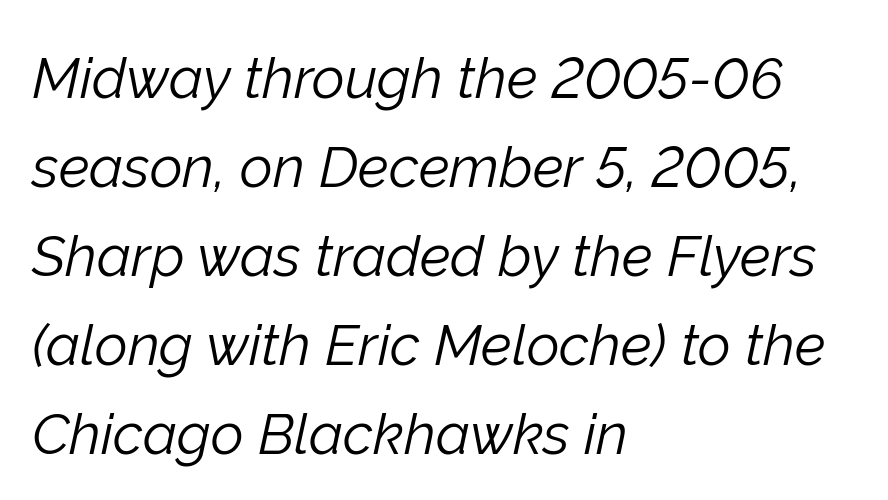
{"italic": "yes", "lean": "right", "slant_degrees": 12, "bold": "no", "weight": "light", "width": "normal", "stroke_contrast": "low", "x_height": "medium", "monospaced": "no", "underline": "no", "align": "left", "line_spacing": "normal", "line_spacing_ratio": 1.56, "letter_spacing": "normal", "letter_spacing_em": 0.0, "glyph_px": 57}
